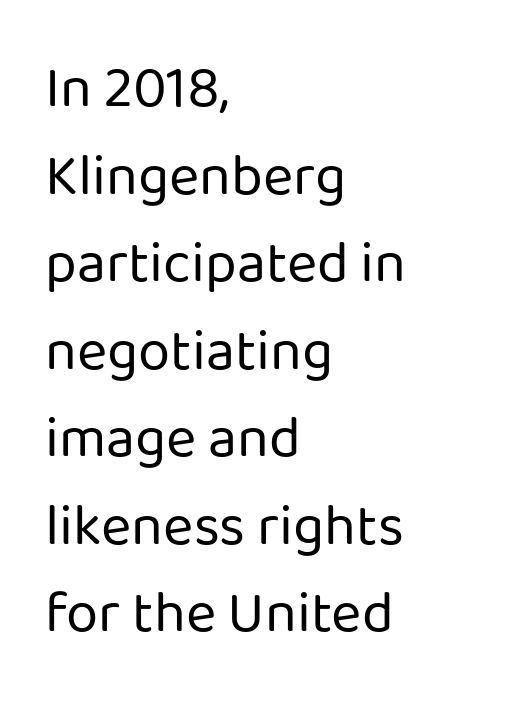
Q: Is the text bold? A: No.
Q: Is the text italic (slanted)? A: No, it is upright.
Q: Is the typeface a serif or a sans-serif typeface? A: Sans-serif.
Q: Is the text underlined? A: No.
Q: How is the paragraph aligned? A: Left-aligned.
Q: Is the spacing between letters normal or unusually wide? A: Normal.
Q: Is the spacing between lines tight, normal or loose? A: Normal.
Q: Width (condensed, normal, or wide)? A: Normal.
Q: Stroke contrast? A: Low.
Q: x-height? A: Medium.
Q: Monospaced? A: No.
